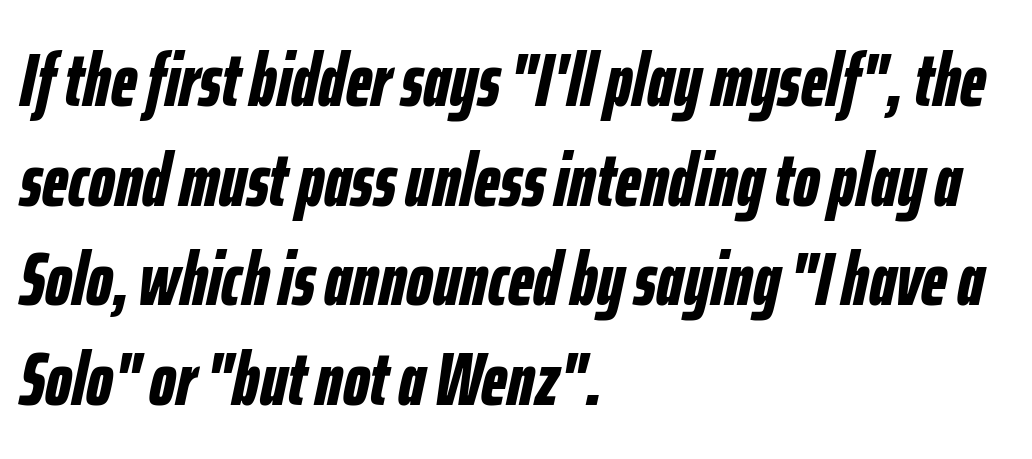
Q: Is the text bold? A: Yes.
Q: Is the text italic (slanted)? A: Yes, it leans right by about 12 degrees.
Q: Is the text underlined? A: No.
Q: How is the paragraph aligned? A: Left-aligned.
Q: Is the spacing between letters normal or unusually wide? A: Normal.
Q: Is the spacing between lines tight, normal or loose? A: Normal.
Q: Width (condensed, normal, or wide)? A: Condensed.
Q: Stroke contrast? A: Low.
Q: x-height? A: Medium.
Q: Monospaced? A: No.
